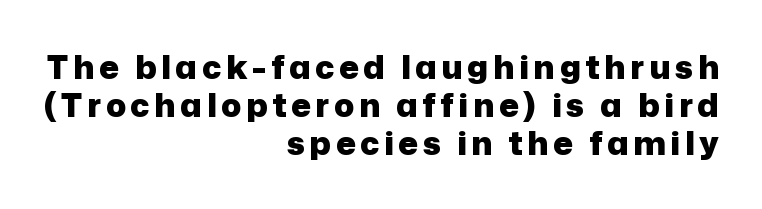
{"serif": "no", "italic": "no", "bold": "yes", "weight": "heavy", "width": "normal", "stroke_contrast": "low", "x_height": "medium", "monospaced": "no", "underline": "no", "align": "right", "line_spacing": "tight", "line_spacing_ratio": 1.15, "glyph_px": 33}
